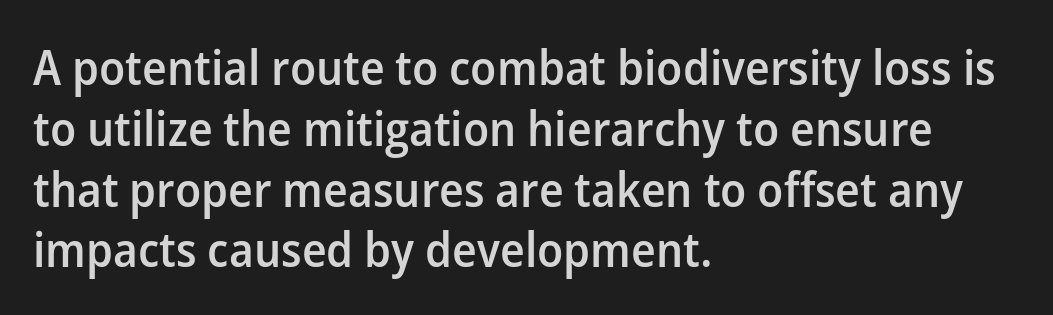
{"serif": "no", "italic": "no", "bold": "semi", "weight": "semibold", "width": "normal", "stroke_contrast": "low", "x_height": "medium", "monospaced": "no", "underline": "no", "align": "left", "line_spacing_ratio": 1.24, "letter_spacing": "normal", "letter_spacing_em": 0.0, "glyph_px": 49}
